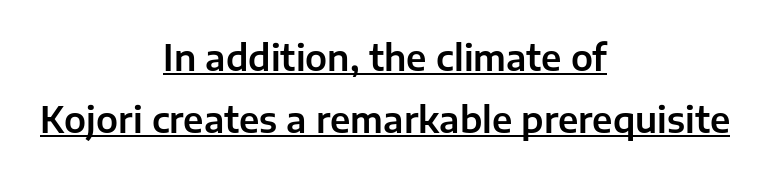
Q: Is the text italic (slanted)? A: No, it is upright.
Q: Is the typeface a serif or a sans-serif typeface? A: Sans-serif.
Q: Is the text underlined? A: Yes.
Q: How is the paragraph aligned? A: Centered.
Q: Is the spacing between letters normal or unusually wide? A: Normal.
Q: Width (condensed, normal, or wide)? A: Normal.
Q: Stroke contrast? A: Low.
Q: x-height? A: Medium.
Q: Monospaced? A: No.
